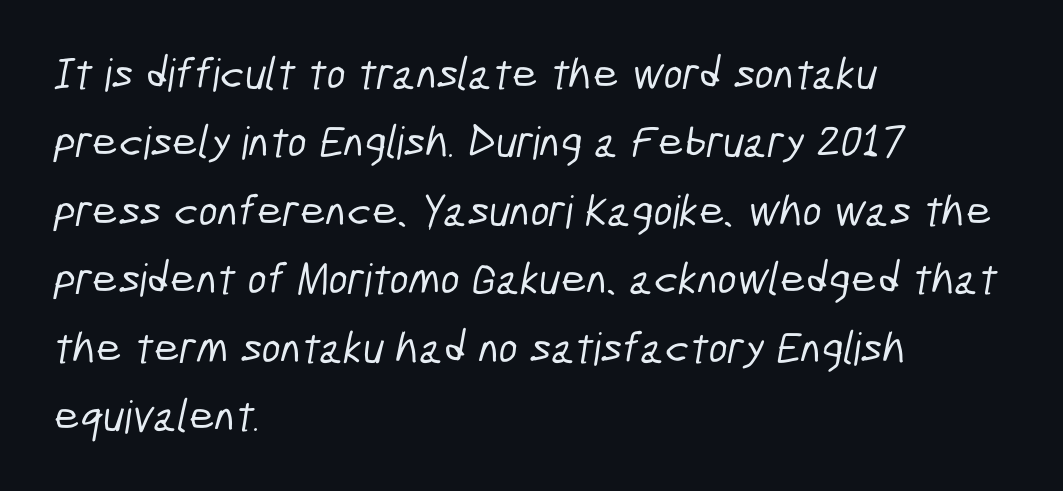
How would I describe the line gaps? Plain and ordinary. The typesetter chose a ragged-right arrangement here. In terms of letterspacing, this is plain default setting. Quick note: underline off. Font category for this specimen: sans-serif. These lines are rendered in a variable-pitch font.
